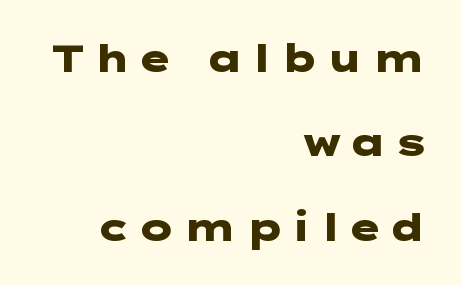
The text block is weighted toward the right margin, trailing off unevenly leftward. These lines carry a lot of weight — the face is fully bold. Rule under the text: the space is simply empty. The passage shown stacks its lines with a broad gap.
